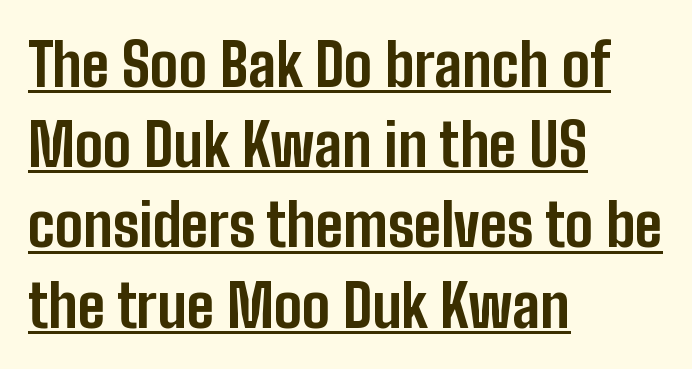
The image shows 59 px bold, condensed sans-serif type, upright; set left-aligned, normal line spacing (1.36x), normal letter spacing, underlined; low stroke contrast and a medium x-height.
